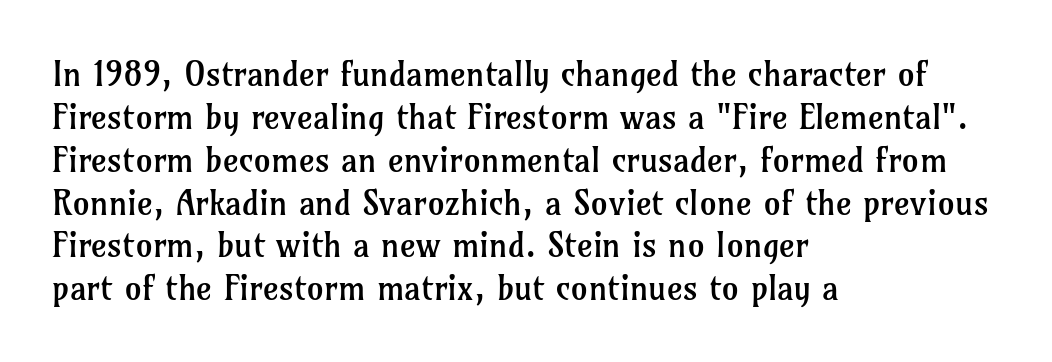
Successive baselines arrive at the customary interval. Alignment: flush left. Little horizontal feet cap the strokes, marking this as serif type. The cut favours lightness, reaching ordinary text weight at its darkest. The face used here is proportionally spaced, like ordinary book or web type. The passage shown has conventional tracking throughout.
